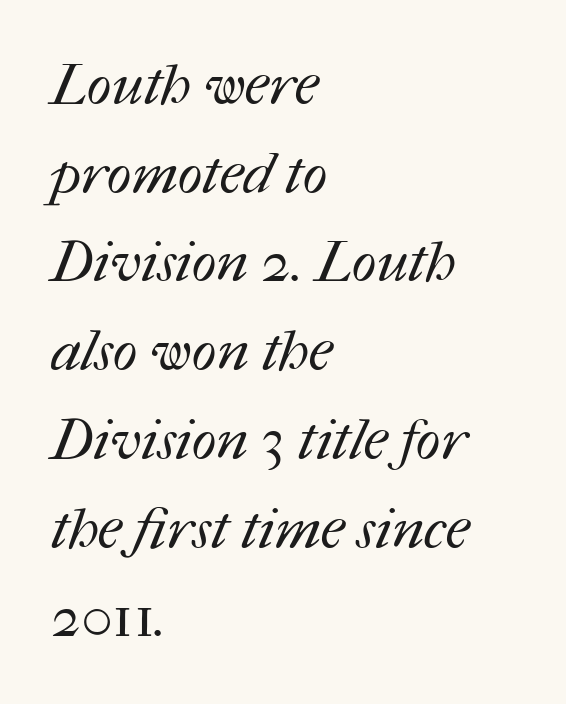
{"bold": "no", "weight": "regular", "width": "normal", "stroke_contrast": "medium", "x_height": "medium", "monospaced": "no", "underline": "no", "align": "left", "line_spacing": "normal", "line_spacing_ratio": 1.53, "letter_spacing": "normal", "letter_spacing_em": 0.0, "glyph_px": 58}
